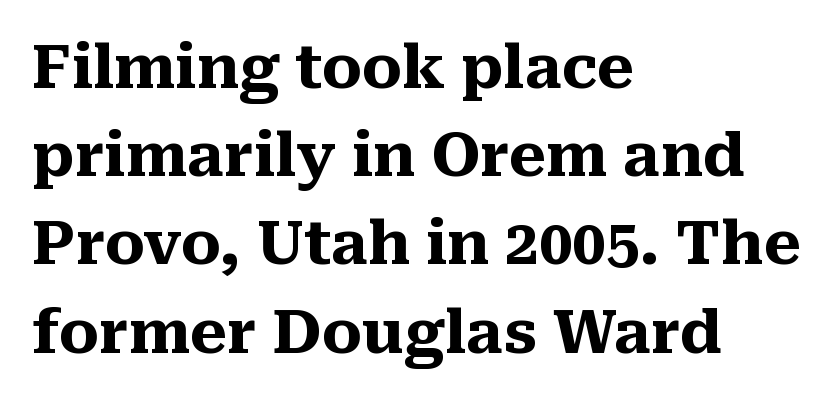
Q: Is the text bold? A: Yes.
Q: Is the text italic (slanted)? A: No, it is upright.
Q: Is the typeface a serif or a sans-serif typeface? A: Serif.
Q: Is the text underlined? A: No.
Q: How is the paragraph aligned? A: Left-aligned.
Q: Is the spacing between letters normal or unusually wide? A: Normal.
Q: Is the spacing between lines tight, normal or loose? A: Normal.
Q: Width (condensed, normal, or wide)? A: Normal.
Q: Stroke contrast? A: Medium.
Q: x-height? A: Medium.
Q: Monospaced? A: No.
